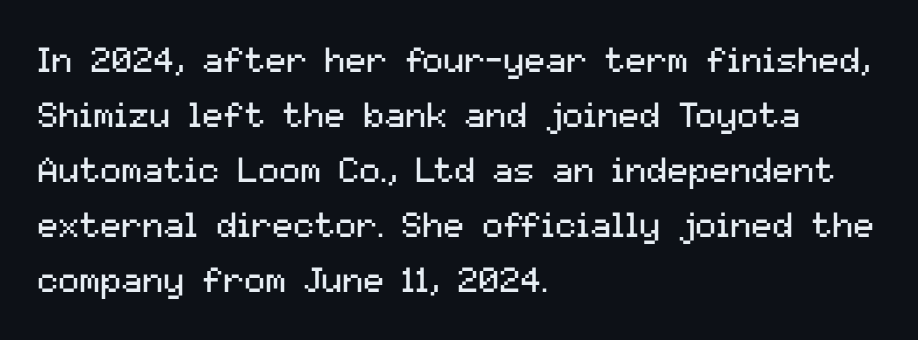
Designer's note — italics off, roman on. Every row of glyphs begins at an identical x-position on the left. Proportional: the letters do not fall into vertical columns. Check where the strokes stop: nothing finishes them off — pure sans. Unbolded letterforms with no extra heft. Rows of type keep a routine distance in the vertical direction.
